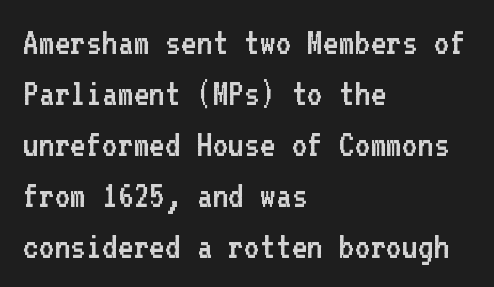
Q: Is the text bold? A: No.
Q: Is the text italic (slanted)? A: No, it is upright.
Q: Is the typeface a serif or a sans-serif typeface? A: Sans-serif.
Q: Is the text underlined? A: No.
Q: How is the paragraph aligned? A: Left-aligned.
Q: Is the spacing between letters normal or unusually wide? A: Normal.
Q: Is the spacing between lines tight, normal or loose? A: Normal.
Q: Width (condensed, normal, or wide)? A: Normal.
Q: Stroke contrast? A: Low.
Q: x-height? A: Medium.
Q: Monospaced? A: Yes.
